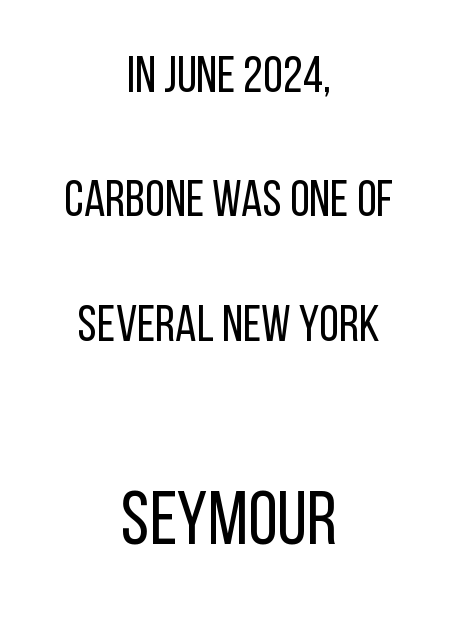
This rendering features lettering with no underline. Size hierarchy here favors the trailing block over the leading one. Notice how the passage keeps no hard edge, just a central spine. In terms of posture, this sample is upright. Observe the ordinary spacing: letters are neighbours, not strangers. Type style note: lacks serifs.
